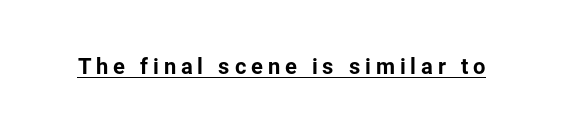
The image shows 22 px text type, upright; set unusually wide letter spacing (+0.22 em), underlined.
